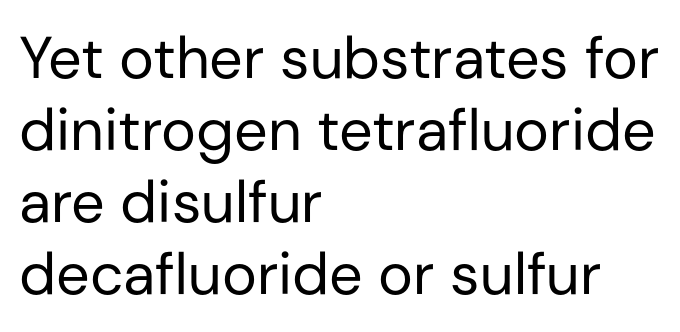
The image shows 59 px regular-weight sans-serif type, upright; set left-aligned, line spacing 1.22x, normal letter spacing, not underlined; low stroke contrast and a medium x-height.
